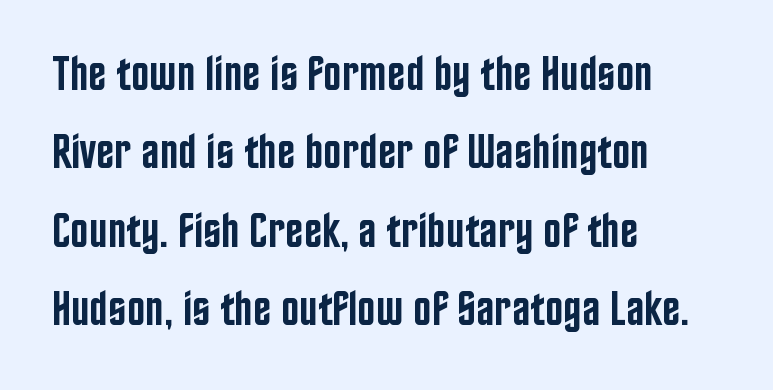
The image shows 49 px semibold, condensed sans-serif type, upright; set left-aligned, normal line spacing (1.6x), normal letter spacing, not underlined; low stroke contrast and a large x-height.
